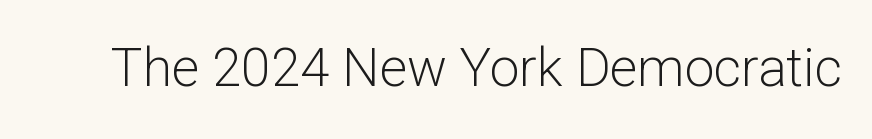
Varying glyph widths throughout — classic text-font behaviour. This sample uses a sans-serif face. Heaviness? Minimal to ordinary, like unemphasized prose. The foot of each line stays bare and open. The gaps between neighbouring characters are ordinary and unremarkable.
